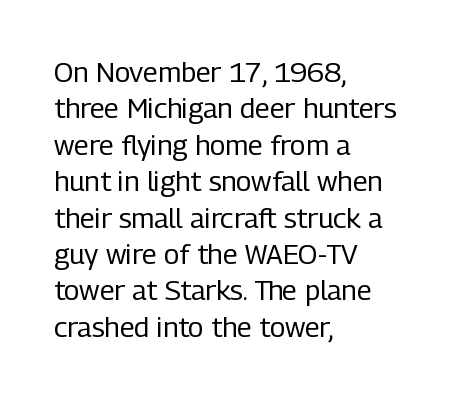
The image shows 28 px regular-weight, condensed sans-serif type, upright; set left-aligned, normal line spacing (1.3x), normal letter spacing, not underlined; low stroke contrast and a medium x-height.
